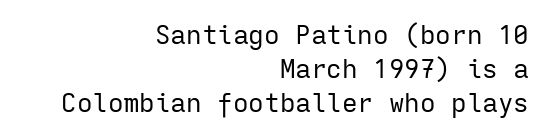
Q: Is the text bold? A: No.
Q: Is the text italic (slanted)? A: No, it is upright.
Q: Is the text underlined? A: No.
Q: How is the paragraph aligned? A: Right-aligned.
Q: Is the spacing between letters normal or unusually wide? A: Normal.
Q: Is the spacing between lines tight, normal or loose? A: Normal.
